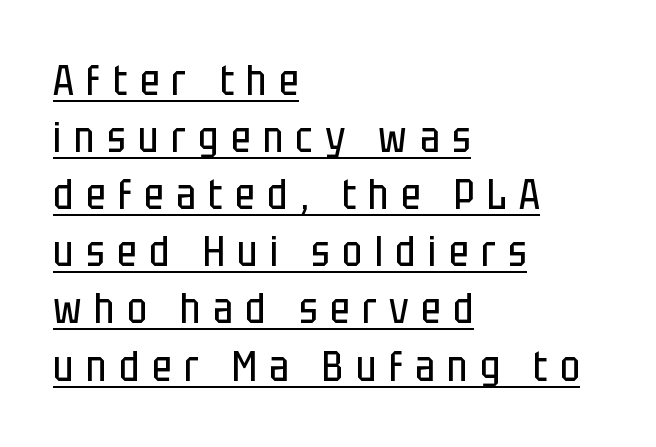
A typesetter would mark this as roman, not italic. This sample carries an underscore along the baseline area. The face used here is a sans, in the tradition of grotesques and geometrics. The passage shown is typed in a proportional face where columns would drift. Horizontally, the lines are justified to the leading edge only.
